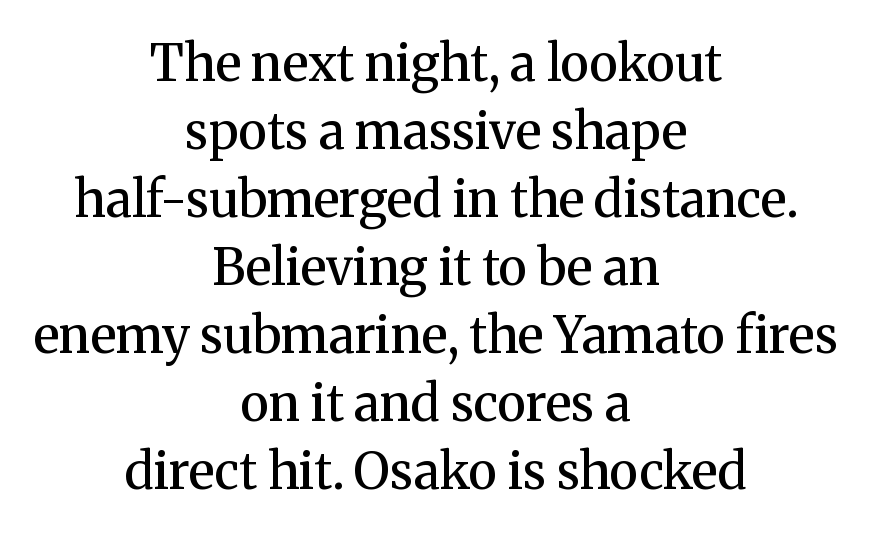
Q: Is the text bold? A: Semi-bold.
Q: Is the text italic (slanted)? A: No, it is upright.
Q: Is the typeface a serif or a sans-serif typeface? A: Serif.
Q: Is the text underlined? A: No.
Q: How is the paragraph aligned? A: Centered.
Q: Is the spacing between letters normal or unusually wide? A: Normal.
Q: Is the spacing between lines tight, normal or loose? A: Normal.
Q: Width (condensed, normal, or wide)? A: Normal.
Q: Stroke contrast? A: Medium.
Q: x-height? A: Medium.
Q: Monospaced? A: No.
